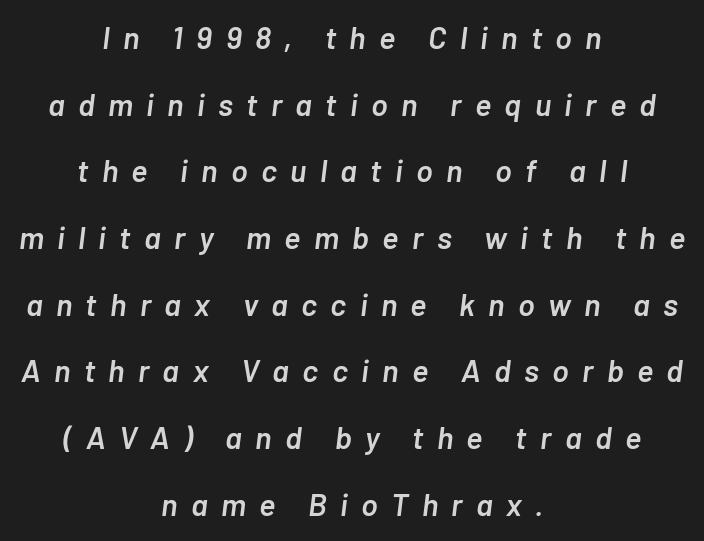
These lines are rendered in a variable-pitch font. The font is running at a semibold setting, under full bold. Is there much room between lines? Yes — plenty of vertical air separates them. Is the type slanted? Yes — the strokes lean at a clear angle.
